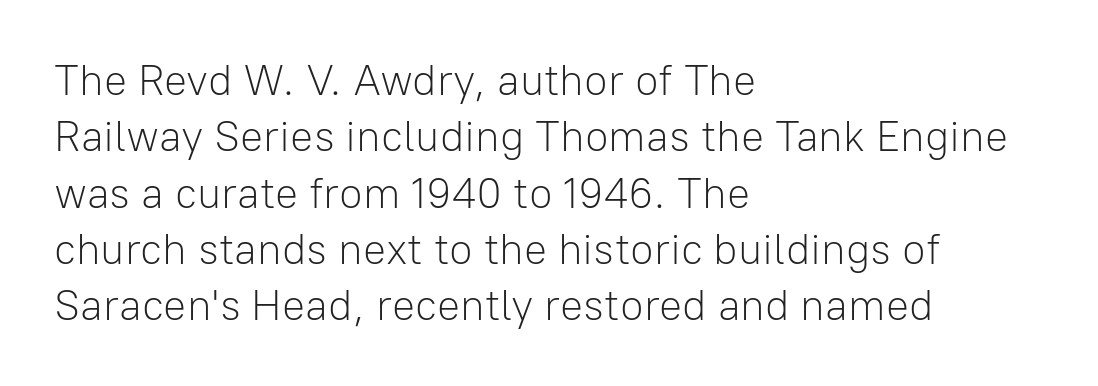
Q: Is the text bold? A: No.
Q: Is the text italic (slanted)? A: No, it is upright.
Q: Is the typeface a serif or a sans-serif typeface? A: Sans-serif.
Q: Is the text underlined? A: No.
Q: How is the paragraph aligned? A: Left-aligned.
Q: Is the spacing between letters normal or unusually wide? A: Normal.
Q: Is the spacing between lines tight, normal or loose? A: Normal.
Q: Width (condensed, normal, or wide)? A: Normal.
Q: Stroke contrast? A: Low.
Q: x-height? A: Medium.
Q: Monospaced? A: No.
